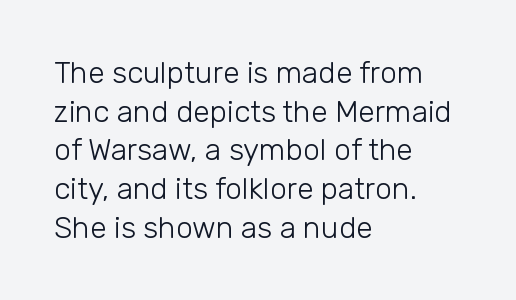
Q: Is the text bold? A: No.
Q: Is the text italic (slanted)? A: No, it is upright.
Q: Is the typeface a serif or a sans-serif typeface? A: Sans-serif.
Q: Is the text underlined? A: No.
Q: How is the paragraph aligned? A: Left-aligned.
Q: Is the spacing between letters normal or unusually wide? A: Normal.
Q: Is the spacing between lines tight, normal or loose? A: Normal.
Q: Width (condensed, normal, or wide)? A: Normal.
Q: Stroke contrast? A: Low.
Q: x-height? A: Medium.
Q: Monospaced? A: No.
